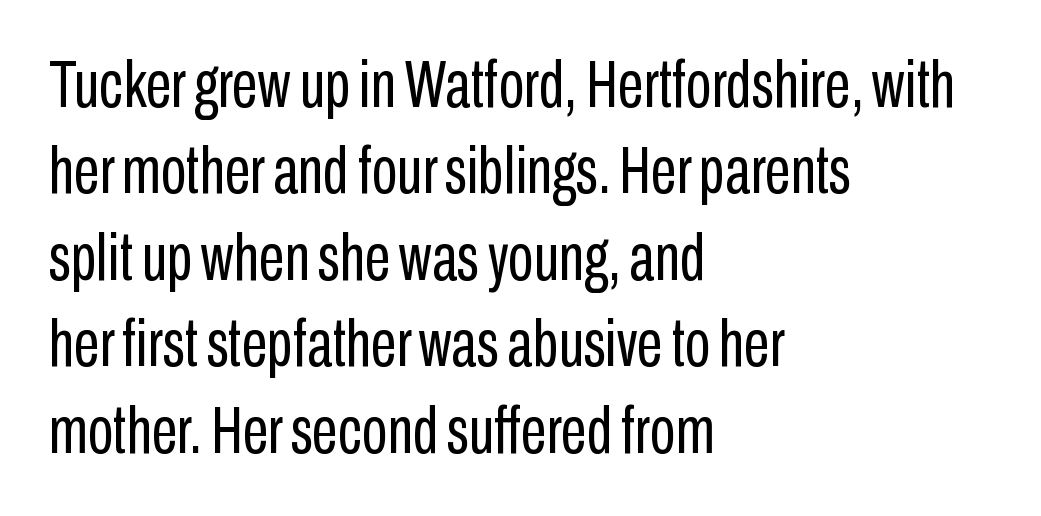
The type sits square on the baseline with zero lean. Think of a printed novel: that variable character pitch is what you see here. The horizontal fit of the characters is conventional and even. Glance below the letters and you will spot only blank space. Each line starts at the same left margin while the right side varies.
